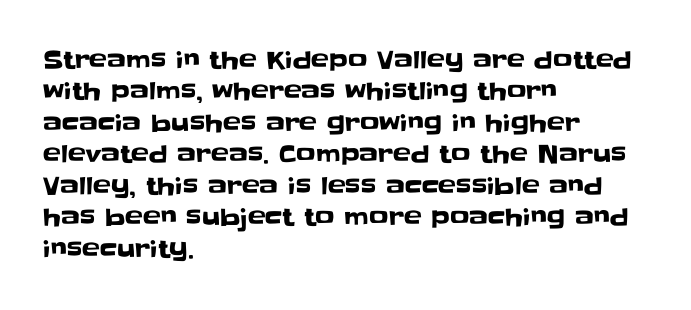
{"italic": "no", "underline": "no", "align": "left", "line_spacing": "normal", "line_spacing_ratio": 1.31, "letter_spacing": "normal", "letter_spacing_em": 0.0, "glyph_px": 24}
